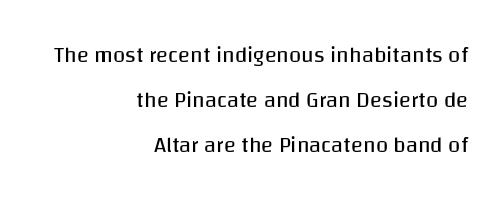
Q: Is the text bold? A: No.
Q: Is the text italic (slanted)? A: No, it is upright.
Q: Is the text underlined? A: No.
Q: How is the paragraph aligned? A: Right-aligned.
Q: Is the spacing between letters normal or unusually wide? A: Normal.
Q: Is the spacing between lines tight, normal or loose? A: Loose.
